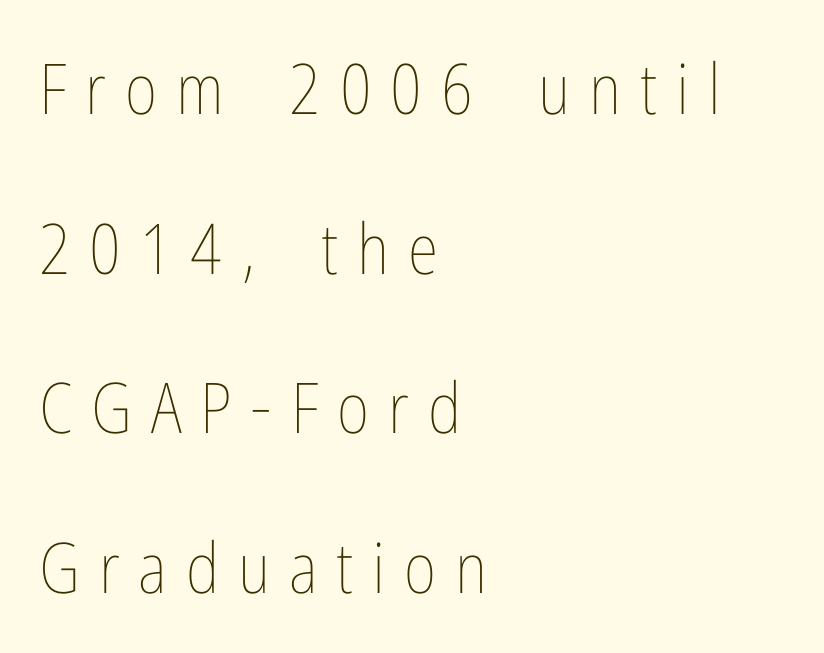
The image shows 70 px thin, condensed type, upright; set left-aligned, loose line spacing (2.28x), unusually wide letter spacing (+0.27 em), not underlined; low stroke contrast and a medium x-height.
